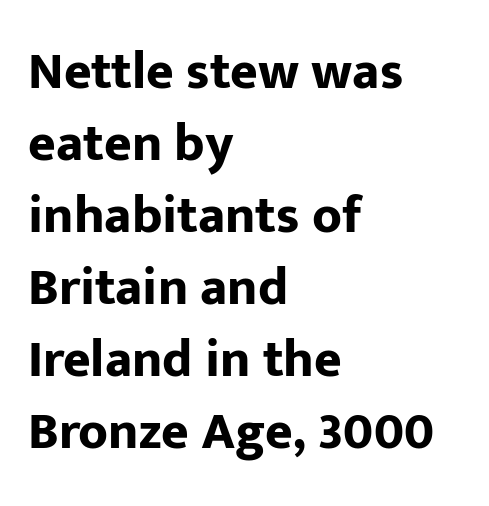
The setting favours the left margin, as ordinary paragraphs usually do. Words appear dense and cohesive because spacing is normal. Posture: upright roman. Beneath every word, the page is bare. These lines are composed in type without serifs.
